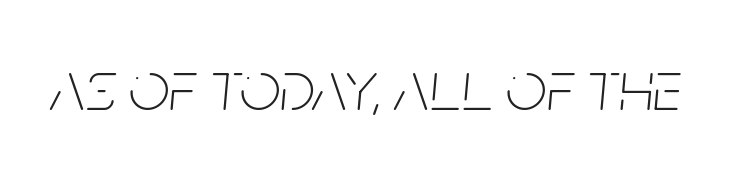
Is this a fixed-width face? No — the glyphs have proportional, varying widths. These lines were composed using italics. Think standard paragraph weight, or any step lighter than that. The zone under the glyphs is completely vacant.
